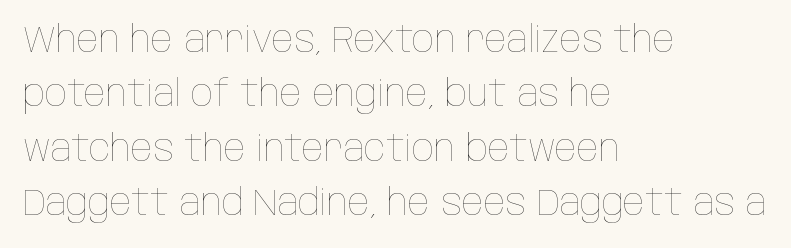
The image shows 36 px thin, condensed type, upright; set left-aligned, normal line spacing (1.51x), normal letter spacing, not underlined; low stroke contrast and a large x-height.
